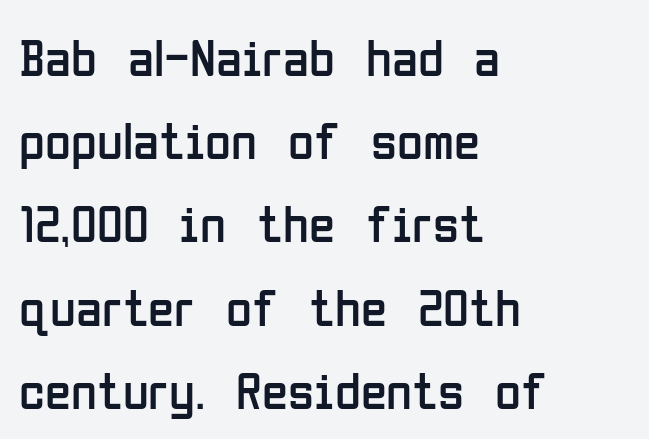
Q: Is the text bold? A: No.
Q: Is the text italic (slanted)? A: No, it is upright.
Q: Is the typeface a serif or a sans-serif typeface? A: Sans-serif.
Q: Is the text underlined? A: No.
Q: How is the paragraph aligned? A: Left-aligned.
Q: Is the spacing between letters normal or unusually wide? A: Normal.
Q: Is the spacing between lines tight, normal or loose? A: Normal.
Q: Width (condensed, normal, or wide)? A: Condensed.
Q: Stroke contrast? A: Low.
Q: x-height? A: Medium.
Q: Monospaced? A: No.
